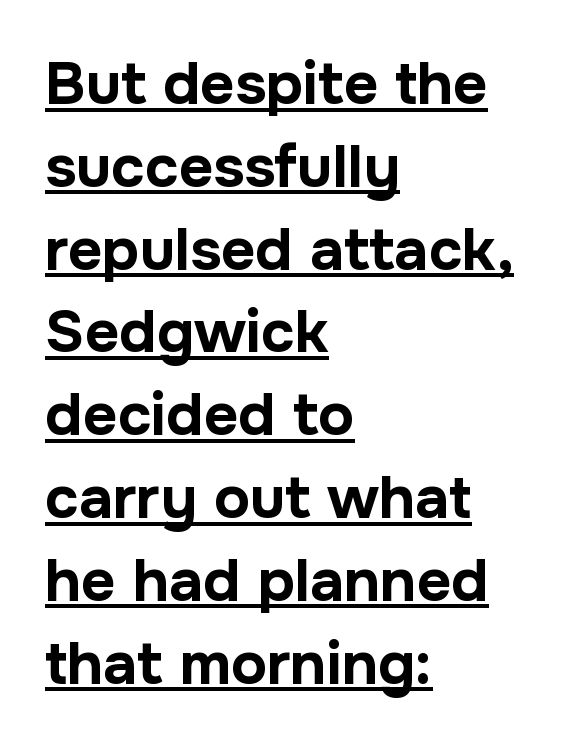
{"serif": "no", "italic": "no", "bold": "yes", "weight": "bold", "width": "normal", "stroke_contrast": "low", "x_height": "medium", "monospaced": "no", "underline": "yes", "align": "left", "line_spacing": "normal", "line_spacing_ratio": 1.38, "letter_spacing": "normal", "letter_spacing_em": 0.0, "glyph_px": 60}
